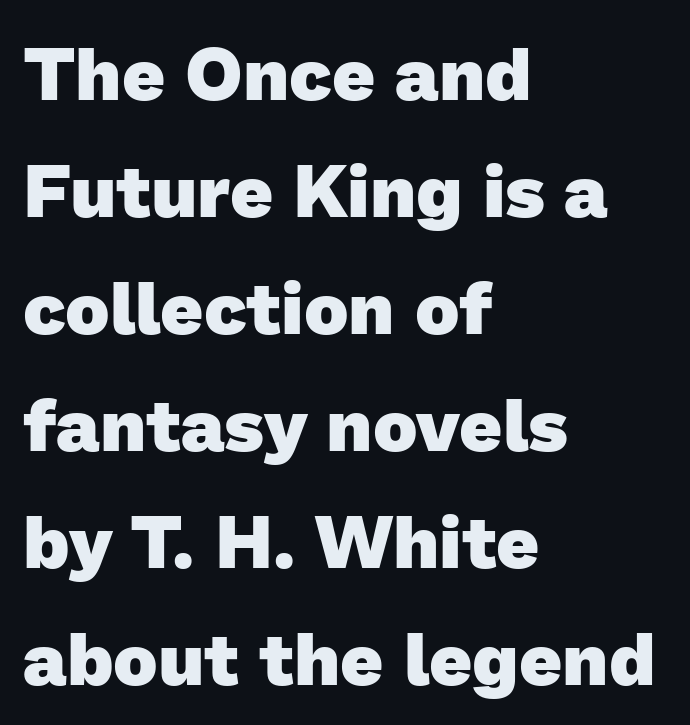
This sample has the flowing, uneven cadence of proportional lettering. Leading matches the norm, producing a regular column. Type without underlining. The lines are quadded left. I'd describe the lettering as bold — thick and assertive.
